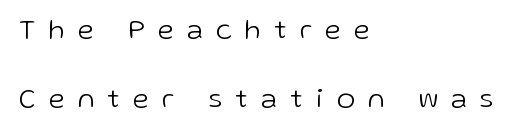
Q: Is the text bold? A: No.
Q: Is the text italic (slanted)? A: No, it is upright.
Q: Is the typeface a serif or a sans-serif typeface? A: Sans-serif.
Q: Is the text underlined? A: No.
Q: How is the paragraph aligned? A: Left-aligned.
Q: Is the spacing between letters normal or unusually wide? A: Unusually wide.
Q: Is the spacing between lines tight, normal or loose? A: Loose.
Q: Width (condensed, normal, or wide)? A: Normal.
Q: Stroke contrast? A: Low.
Q: x-height? A: Medium.
Q: Monospaced? A: No.
